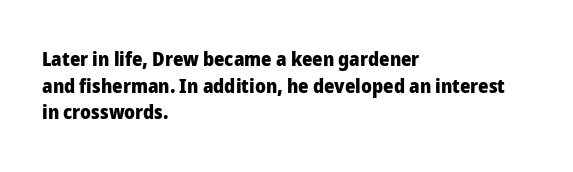
The image shows 20 px bold type, upright; set left-aligned, normal line spacing (1.33x), normal letter spacing, not underlined.
